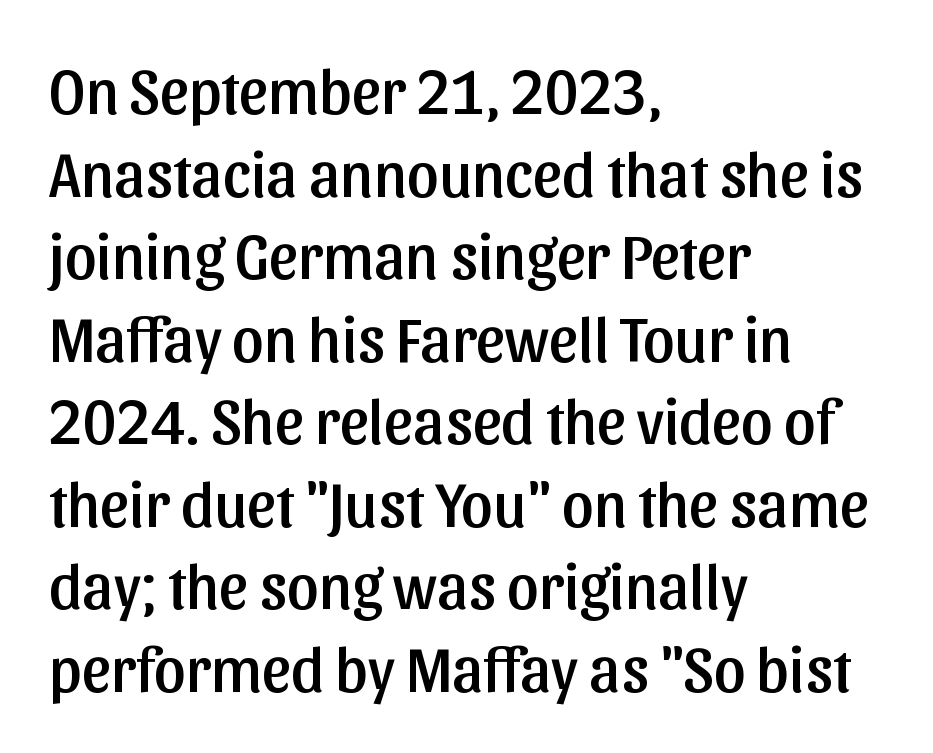
The image shows 63 px sans-serif type, upright; set left-aligned, normal line spacing (1.31x), normal letter spacing, not underlined; low stroke contrast and a medium x-height.
